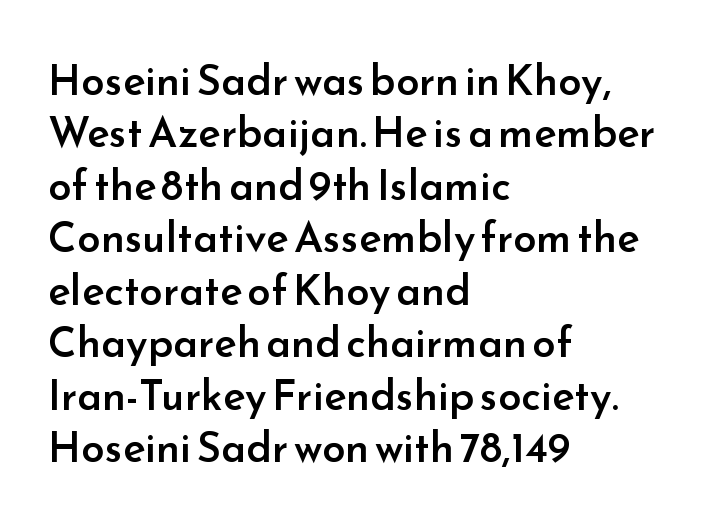
Q: Is the text bold? A: Semi-bold.
Q: Is the text italic (slanted)? A: No, it is upright.
Q: Is the typeface a serif or a sans-serif typeface? A: Sans-serif.
Q: Is the text underlined? A: No.
Q: How is the paragraph aligned? A: Left-aligned.
Q: Is the spacing between letters normal or unusually wide? A: Normal.
Q: Is the spacing between lines tight, normal or loose? A: Normal.
Q: Width (condensed, normal, or wide)? A: Normal.
Q: Stroke contrast? A: Low.
Q: x-height? A: Small.
Q: Monospaced? A: No.
